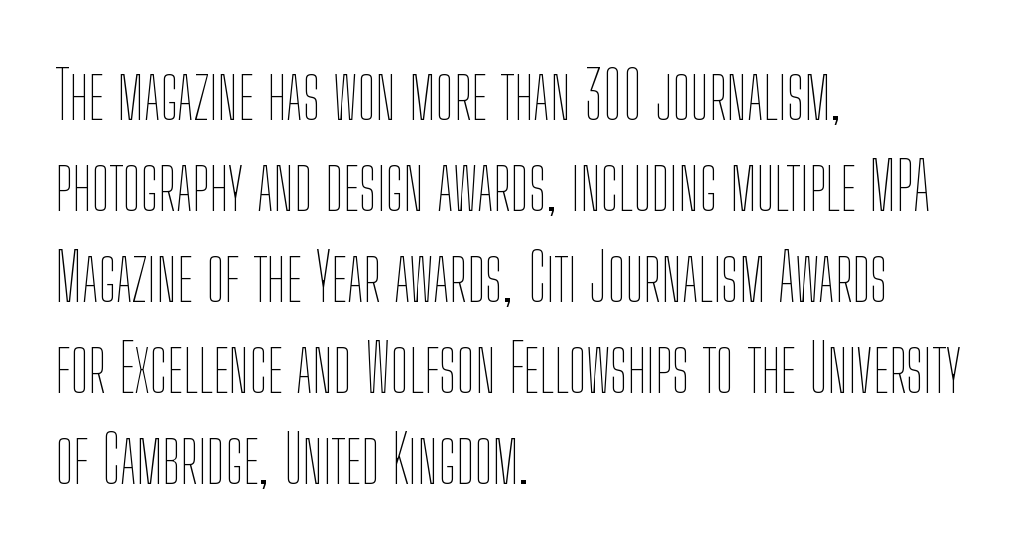
The image shows 66 px thin, condensed type, upright; set left-aligned, normal line spacing (1.38x), normal letter spacing, not underlined; low stroke contrast and a medium x-height.
